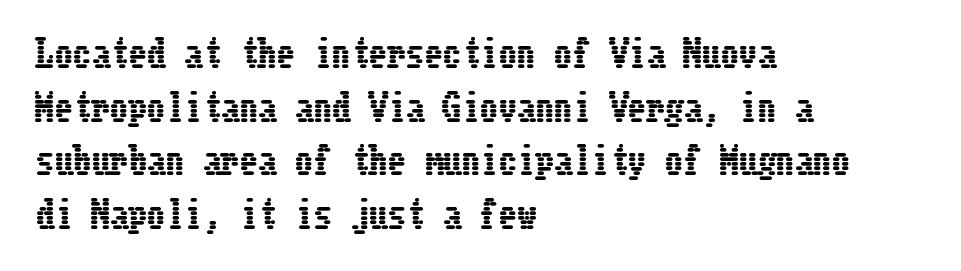
The image shows 37 px condensed type, upright; set left-aligned, normal line spacing (1.45x), normal letter spacing, not underlined; low stroke contrast and a medium x-height.
